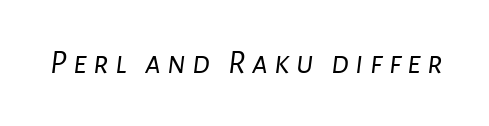
Is this a fixed-width face? No — the glyphs have proportional, varying widths. Compared with ordinary roman type, these characters are visibly tilted. This is not heavy type; no bold has been used. The passage shown is not underscored anywhere.
